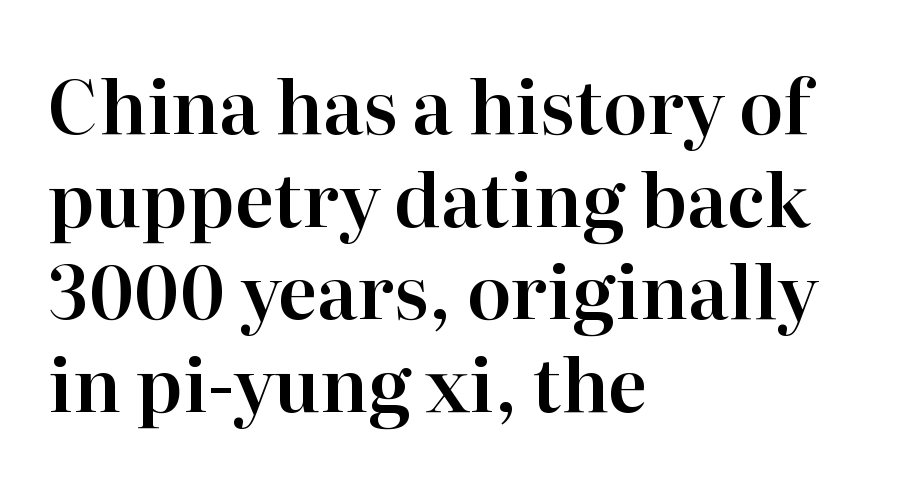
{"serif": "yes", "italic": "no", "width": "normal", "stroke_contrast": "high", "x_height": "medium", "monospaced": "no", "underline": "no", "align": "left", "line_spacing": "normal", "line_spacing_ratio": 1.27, "letter_spacing": "normal", "letter_spacing_em": 0.0, "glyph_px": 73}
